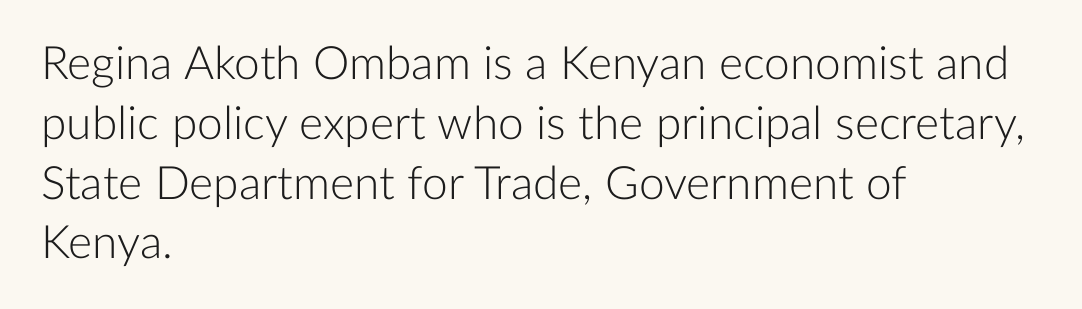
The image shows 46 px light sans-serif type, upright; set left-aligned, normal line spacing (1.3x), normal letter spacing, not underlined; low stroke contrast and a medium x-height.
